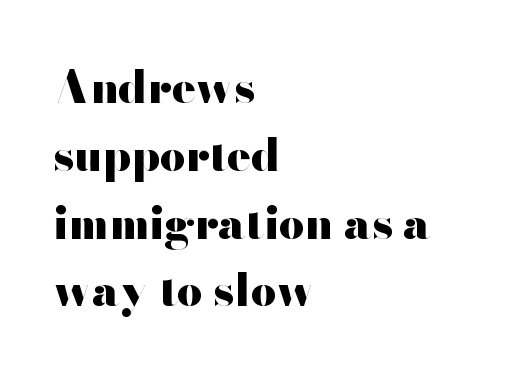
{"serif": "no", "italic": "no", "bold": "yes", "weight": "heavy", "width": "wide", "stroke_contrast": "high", "x_height": "small", "monospaced": "no", "underline": "no", "align": "left", "line_spacing": "normal", "line_spacing_ratio": 1.54, "letter_spacing": "normal", "letter_spacing_em": 0.0, "glyph_px": 44}
